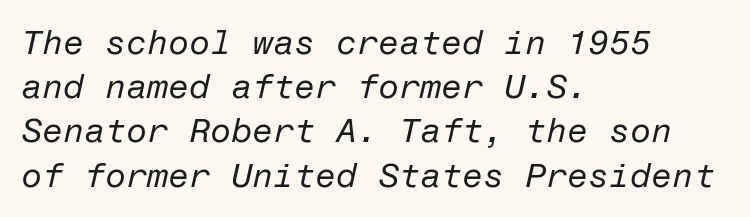
The image shows 34 px regular-weight type, italic (leaning right); set left-aligned, normal line spacing (1.3x), normal letter spacing, not underlined; low stroke contrast and a medium x-height.
